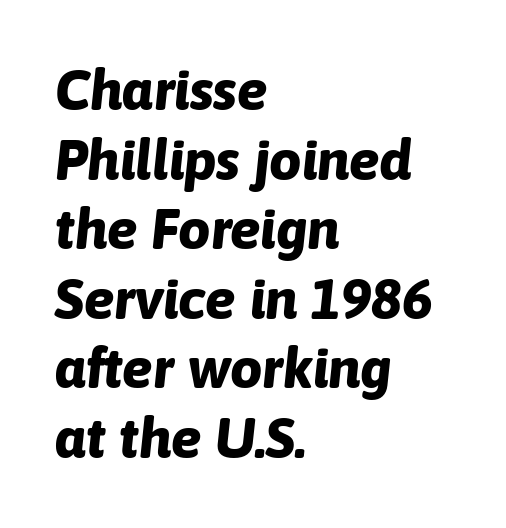
{"italic": "yes", "lean": "right", "slant_degrees": 6, "bold": "yes", "weight": "bold", "width": "normal", "stroke_contrast": "low", "x_height": "medium", "monospaced": "no", "underline": "no", "align": "left", "line_spacing_ratio": 1.22, "letter_spacing": "normal", "letter_spacing_em": 0.0, "glyph_px": 57}
